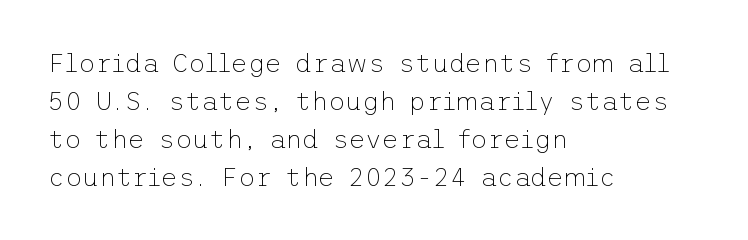
Q: Is the text bold? A: No.
Q: Is the text italic (slanted)? A: No, it is upright.
Q: Is the text underlined? A: No.
Q: How is the paragraph aligned? A: Left-aligned.
Q: Is the spacing between letters normal or unusually wide? A: Normal.
Q: Is the spacing between lines tight, normal or loose? A: Normal.
